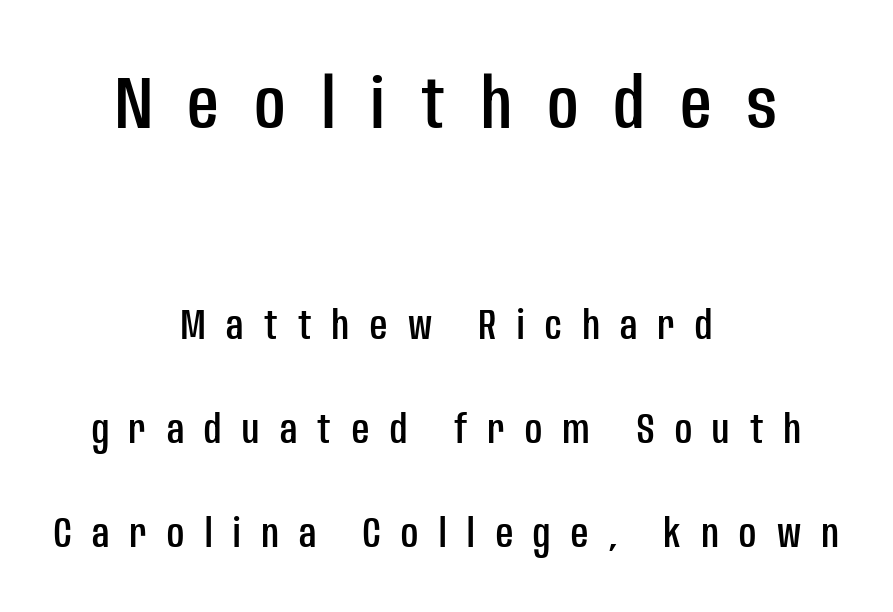
Q: Is the text italic (slanted)? A: No, it is upright.
Q: Is the typeface a serif or a sans-serif typeface? A: Sans-serif.
Q: Is the text underlined? A: No.
Q: How is the paragraph aligned? A: Centered.
Q: Is the spacing between letters normal or unusually wide? A: Unusually wide.
Q: Is the spacing between lines tight, normal or loose? A: Loose.
Q: Which block of text is set in a larger size, the first (top) or the second (bottom)? A: The first (top) one.
Q: Width (condensed, normal, or wide)? A: Condensed.
Q: Stroke contrast? A: Low.
Q: x-height? A: Large.
Q: Monospaced? A: No.
